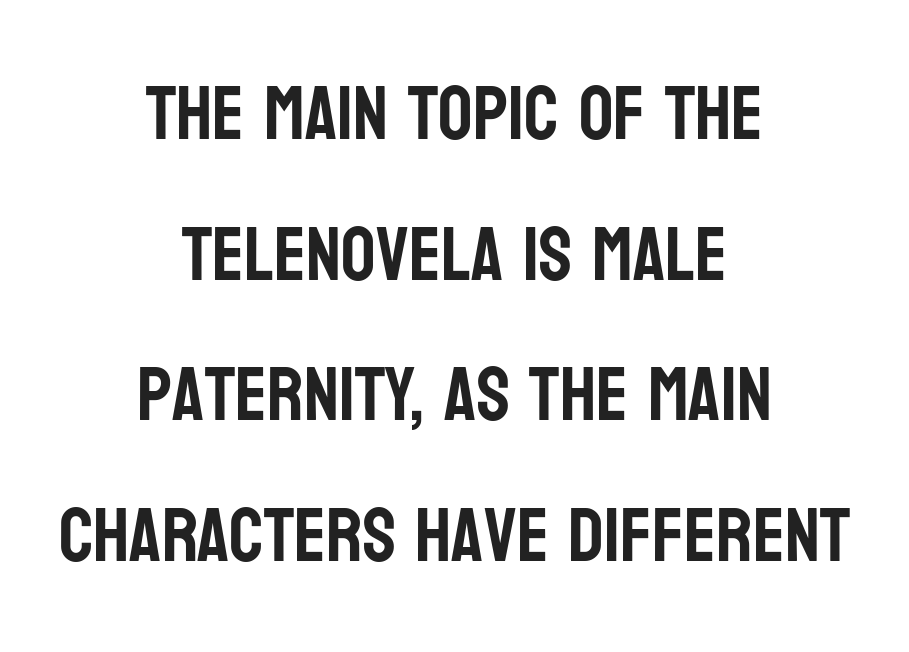
The image shows 76 px condensed sans-serif type, upright; set centered, line spacing 1.85x, normal letter spacing, not underlined; low stroke contrast and a large x-height.
